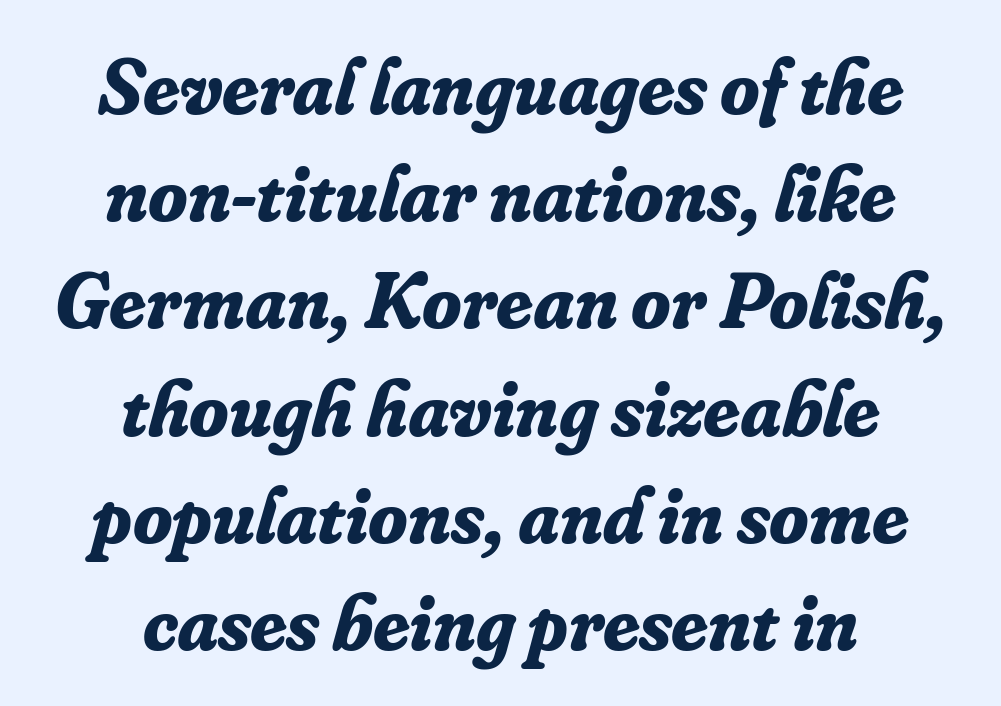
Q: Is the text bold? A: Yes.
Q: Is the text italic (slanted)? A: Yes, it leans right by about 16 degrees.
Q: Is the typeface a serif or a sans-serif typeface? A: Serif.
Q: Is the text underlined? A: No.
Q: How is the paragraph aligned? A: Centered.
Q: Is the spacing between letters normal or unusually wide? A: Normal.
Q: Is the spacing between lines tight, normal or loose? A: Normal.
Q: Width (condensed, normal, or wide)? A: Normal.
Q: Stroke contrast? A: Low.
Q: x-height? A: Small.
Q: Monospaced? A: No.
